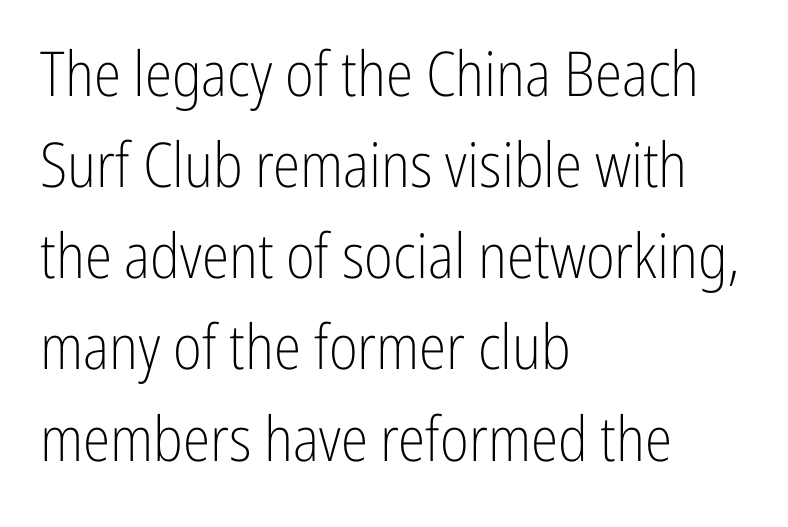
The image shows 62 px light, condensed sans-serif type, upright; set left-aligned, normal line spacing (1.47x), normal letter spacing, not underlined; low stroke contrast and a medium x-height.
